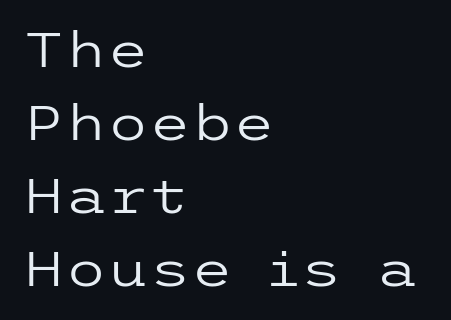
{"serif": "no", "italic": "no", "bold": "no", "weight": "regular", "width": "wide", "stroke_contrast": "low", "x_height": "medium", "underline": "no", "align": "left", "line_spacing": "normal", "line_spacing_ratio": 1.52, "letter_spacing": "normal", "letter_spacing_em": 0.0, "glyph_px": 48}
